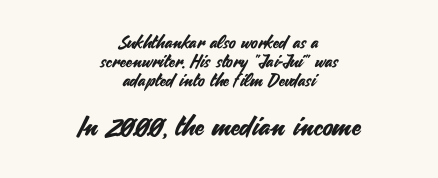
Q: Is the text italic (slanted)? A: Yes.
Q: Is the text underlined? A: No.
Q: How is the paragraph aligned? A: Centered.
Q: Is the spacing between letters normal or unusually wide? A: Normal.
Q: Is the spacing between lines tight, normal or loose? A: Tight.
Q: Which block of text is set in a larger size, the first (top) or the second (bottom)? A: The second (bottom) one.
